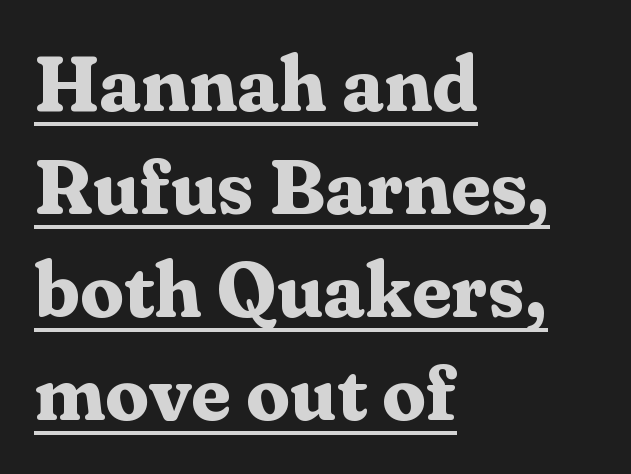
{"serif": "yes", "italic": "no", "bold": "yes", "weight": "bold", "width": "normal", "stroke_contrast": "medium", "x_height": "medium", "monospaced": "no", "underline": "yes", "align": "left", "line_spacing": "normal", "line_spacing_ratio": 1.32, "letter_spacing": "normal", "letter_spacing_em": 0.0, "glyph_px": 78}
